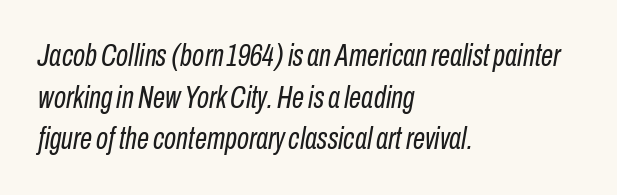
Q: Is the text bold? A: No.
Q: Is the text italic (slanted)? A: Yes, it leans right by about 10 degrees.
Q: Is the text underlined? A: No.
Q: How is the paragraph aligned? A: Left-aligned.
Q: Is the spacing between letters normal or unusually wide? A: Normal.
Q: Is the spacing between lines tight, normal or loose? A: Normal.
Q: Width (condensed, normal, or wide)? A: Condensed.
Q: Stroke contrast? A: Low.
Q: x-height? A: Medium.
Q: Monospaced? A: No.
